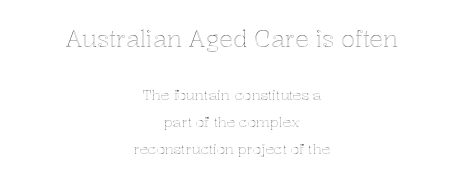
{"italic": "no", "underline": "no", "align": "center", "line_spacing": "loose", "line_spacing_ratio": 1.94, "letter_spacing": "normal", "letter_spacing_em": 0.0, "larger_block": "first", "size_ratio": 1.64, "glyph_px": 23}
